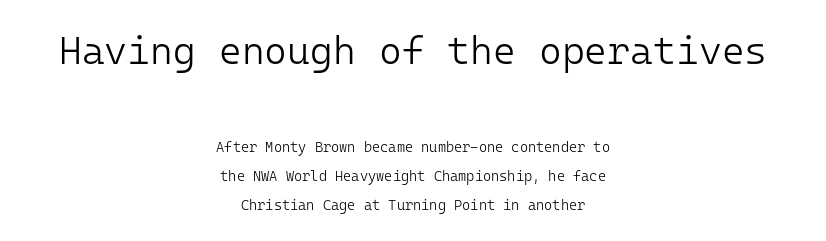
The image shows 39 px light sans-serif type, upright, monospaced; set centered, loose line spacing (2.07x), normal letter spacing, not underlined; the first (top) block is 2.79x larger; low stroke contrast and a medium x-height.
